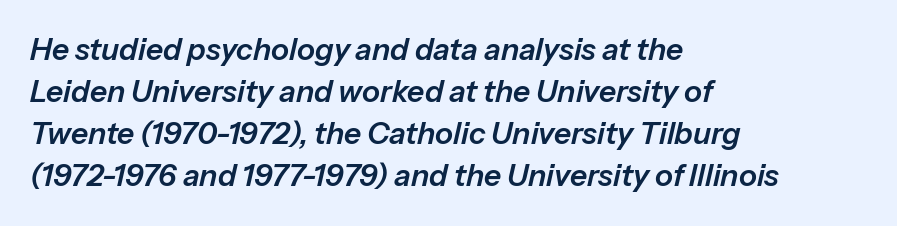
The image shows 30 px text type, italic (leaning right); set left-aligned, normal line spacing (1.4x), normal letter spacing, not underlined; low stroke contrast and a medium x-height.
